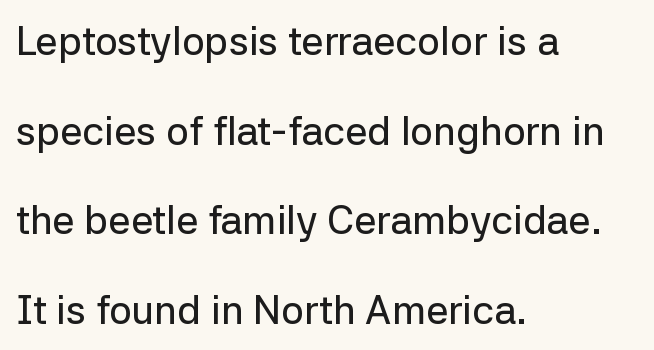
{"serif": "no", "italic": "no", "width": "normal", "stroke_contrast": "low", "x_height": "medium", "monospaced": "no", "underline": "no", "align": "left", "line_spacing": "loose", "line_spacing_ratio": 2.24, "letter_spacing": "normal", "letter_spacing_em": 0.0, "glyph_px": 40}
